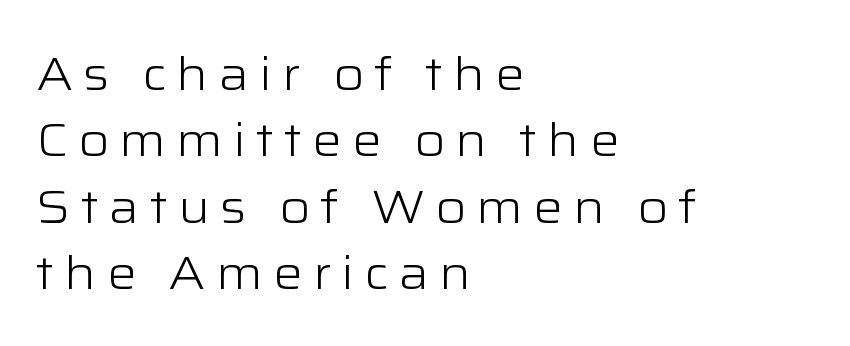
The image shows 47 px light, wide sans-serif type, upright; set left-aligned, normal line spacing (1.41x), unusually wide letter spacing (+0.21 em), not underlined; low stroke contrast and a medium x-height.
